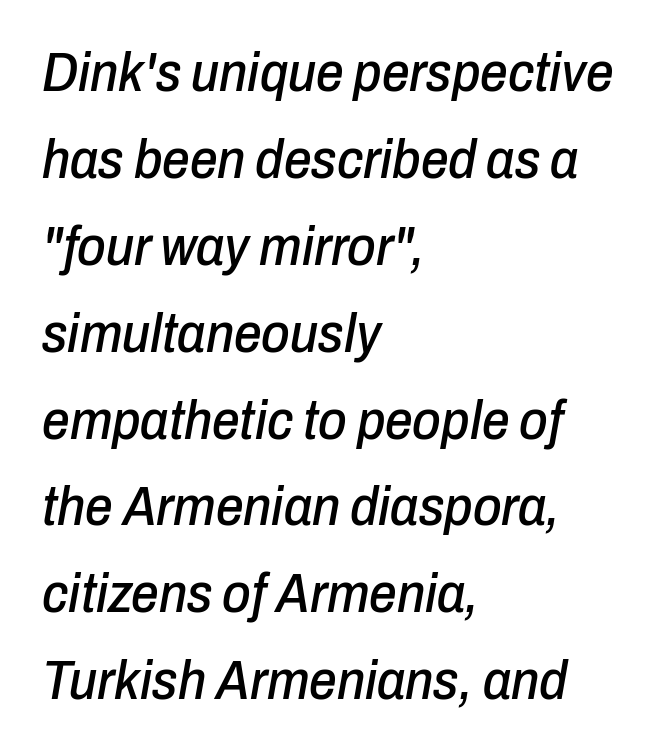
{"italic": "yes", "lean": "right", "slant_degrees": 10, "width": "condensed", "stroke_contrast": "low", "x_height": "medium", "monospaced": "no", "underline": "no", "align": "left", "line_spacing": "normal", "line_spacing_ratio": 1.58, "letter_spacing": "normal", "letter_spacing_em": 0.0, "glyph_px": 55}
